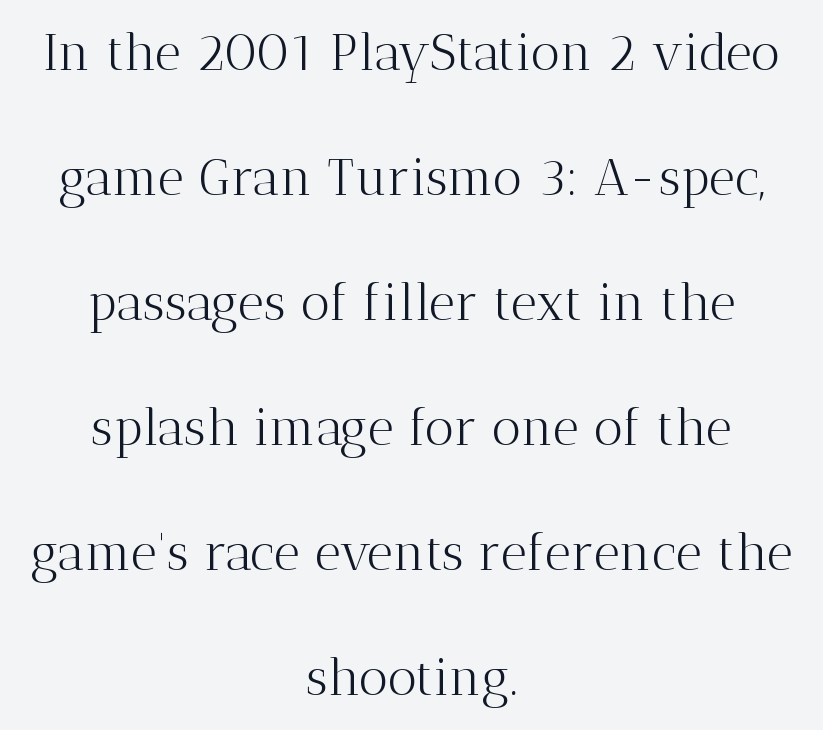
{"serif": "yes", "italic": "no", "bold": "no", "weight": "light", "width": "normal", "stroke_contrast": "medium", "x_height": "medium", "monospaced": "no", "underline": "no", "align": "center", "line_spacing": "loose", "line_spacing_ratio": 2.45, "letter_spacing": "normal", "letter_spacing_em": 0.0, "glyph_px": 51}
